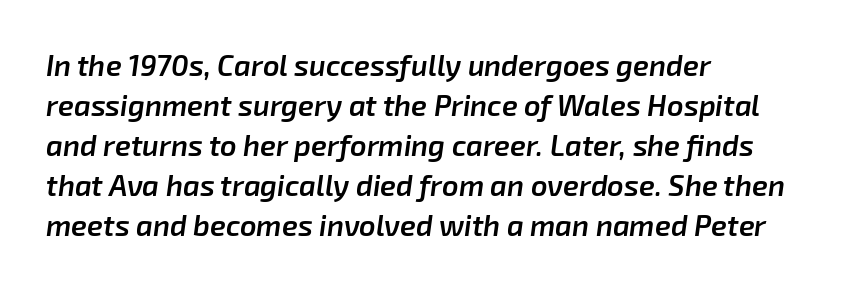
{"italic": "yes", "lean": "right", "slant_degrees": 8, "bold": "semi", "weight": "semibold", "width": "normal", "stroke_contrast": "low", "x_height": "medium", "monospaced": "no", "underline": "no", "align": "left", "line_spacing": "normal", "line_spacing_ratio": 1.38, "letter_spacing": "normal", "letter_spacing_em": 0.0, "glyph_px": 29}
